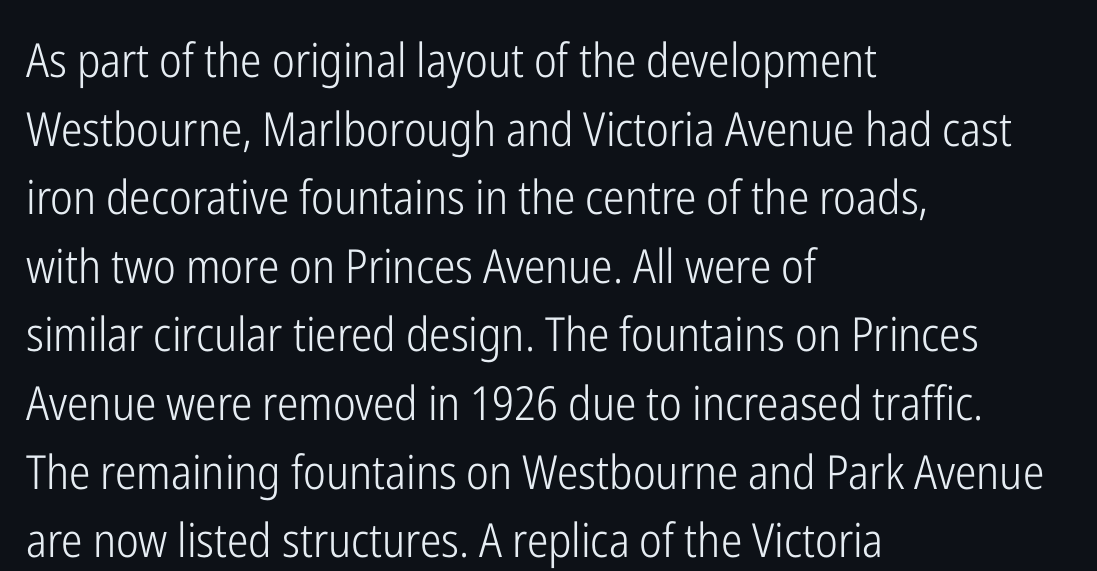
{"serif": "no", "italic": "no", "bold": "no", "weight": "light", "width": "condensed", "stroke_contrast": "low", "x_height": "medium", "monospaced": "no", "underline": "no", "align": "left", "line_spacing": "normal", "line_spacing_ratio": 1.46, "letter_spacing": "normal", "letter_spacing_em": 0.0, "glyph_px": 47}
